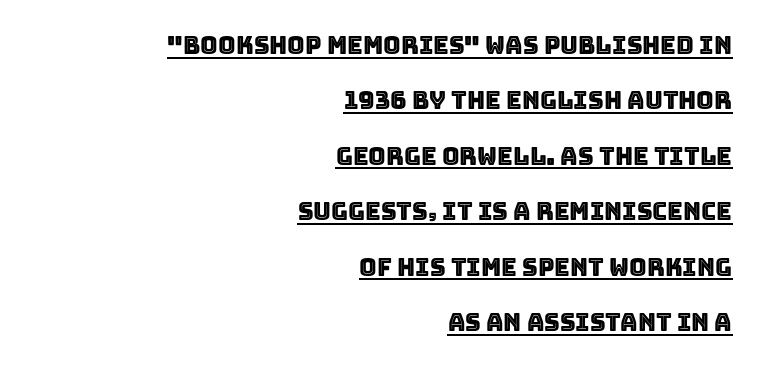
Q: Is the text italic (slanted)? A: No, it is upright.
Q: Is the text underlined? A: Yes.
Q: How is the paragraph aligned? A: Right-aligned.
Q: Is the spacing between letters normal or unusually wide? A: Normal.
Q: Is the spacing between lines tight, normal or loose? A: Loose.
